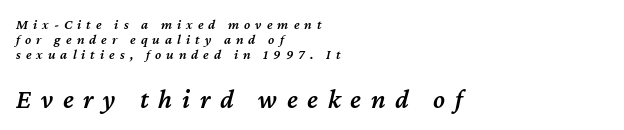
The passage shown is not underscored anywhere. The emphasis by scale lands on block number two, below. Characters follow at a spacing far wider than the type designer built in. The text carries the slant typical of an italic or oblique font. Summary of vertical rhythm: compact, with narrow interline spacing. A semibold gives these letters moderate extra thickness, short of bold.
